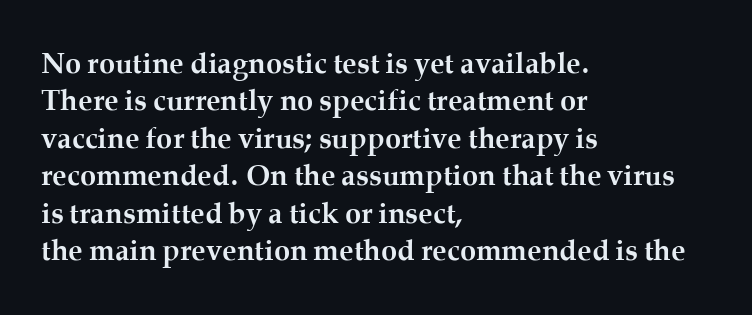
The image shows 29 px semibold serif type, upright; set left-aligned, normal line spacing (1.29x), normal letter spacing, not underlined; medium stroke contrast and a medium x-height.
